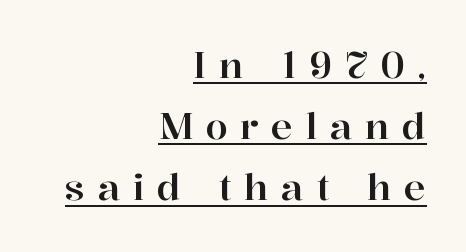
The line-height multiplier appears to be the usual default. Students, observe the line beneath the letters — that is underlining. Each letter keeps its own natural width here, so spacing adapts to shape. Rendered with straight, roman letterforms.
